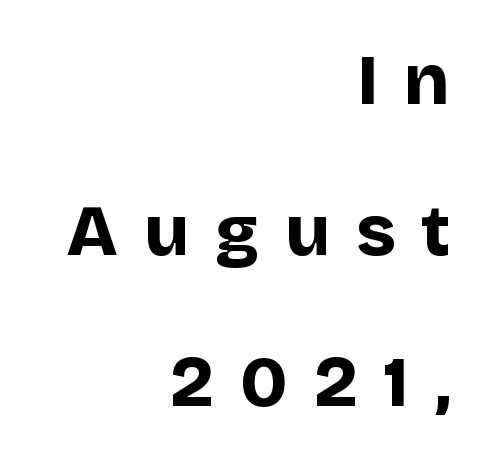
Q: Is the text bold? A: Yes.
Q: Is the text italic (slanted)? A: No, it is upright.
Q: Is the typeface a serif or a sans-serif typeface? A: Sans-serif.
Q: Is the text underlined? A: No.
Q: How is the paragraph aligned? A: Right-aligned.
Q: Is the spacing between letters normal or unusually wide? A: Unusually wide.
Q: Is the spacing between lines tight, normal or loose? A: Loose.
Q: Width (condensed, normal, or wide)? A: Normal.
Q: Stroke contrast? A: Low.
Q: x-height? A: Large.
Q: Monospaced? A: No.
